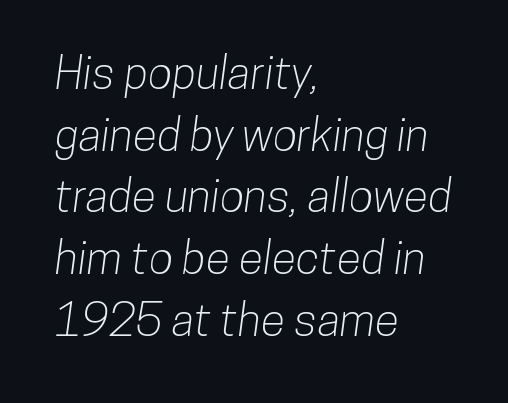
The image shows 45 px condensed sans-serif type; set left-aligned, normal line spacing (1.37x), normal letter spacing, not underlined; low stroke contrast and a medium x-height.
